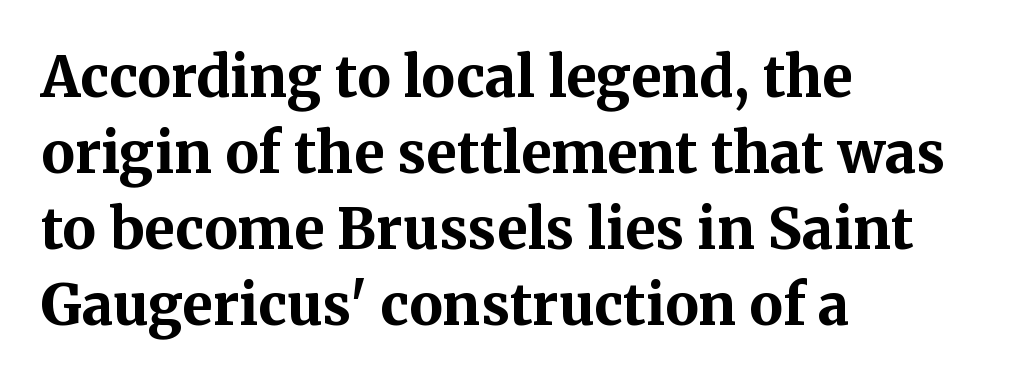
{"serif": "yes", "italic": "no", "bold": "yes", "weight": "bold", "width": "normal", "stroke_contrast": "medium", "x_height": "medium", "monospaced": "no", "underline": "no", "align": "left", "line_spacing": "normal", "line_spacing_ratio": 1.36, "letter_spacing": "normal", "letter_spacing_em": 0.0, "glyph_px": 56}
